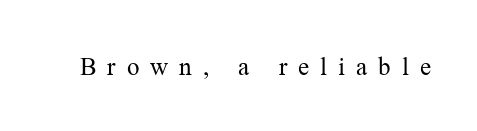
Q: Is the text bold? A: No.
Q: Is the text italic (slanted)? A: No, it is upright.
Q: Is the text underlined? A: No.
Q: Is the spacing between letters normal or unusually wide? A: Unusually wide.
